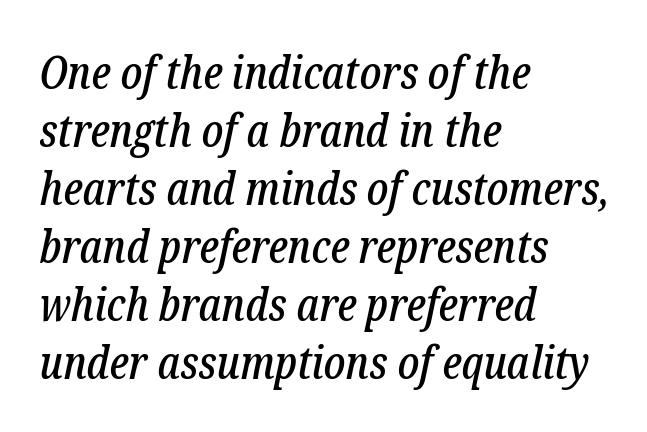
Q: Is the text italic (slanted)? A: Yes, it leans right by about 12 degrees.
Q: Is the typeface a serif or a sans-serif typeface? A: Serif.
Q: Is the text underlined? A: No.
Q: How is the paragraph aligned? A: Left-aligned.
Q: Is the spacing between letters normal or unusually wide? A: Normal.
Q: Is the spacing between lines tight, normal or loose? A: Normal.
Q: Width (condensed, normal, or wide)? A: Condensed.
Q: Stroke contrast? A: Low.
Q: x-height? A: Medium.
Q: Monospaced? A: No.
